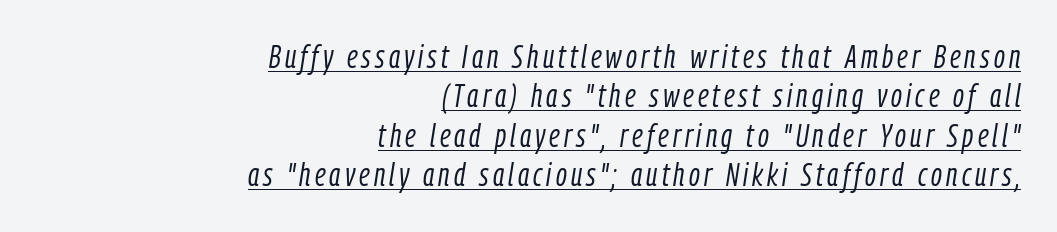
The image shows 32 px light, condensed type, italic (leaning right); set right-aligned, line spacing 1.23x, underlined; low stroke contrast and a medium x-height.
